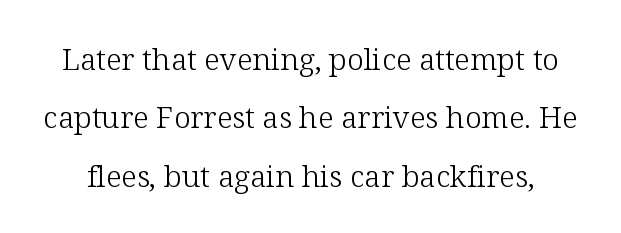
Tall strokes in this sample are plumb rather than angled. Observe the ordinary spacing: letters are neighbours, not strangers. The weight would be labelled regular, book, light, or lighter still. Do the characters align in a grid? No, the font is proportional. A bare baseline throughout the passage. Quick note: interline space is abundant.
